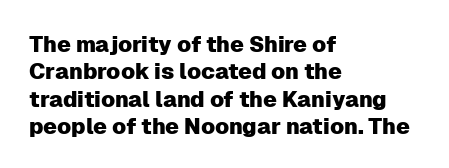
Letter spacing: default. Words float on clear page, feet unadorned. Every stem runs plumb, perpendicular to the baseline. Is there much room between lines? A standard amount, neither cramped nor airy. Reading down the block, your eye returns to a fixed left position each line.
